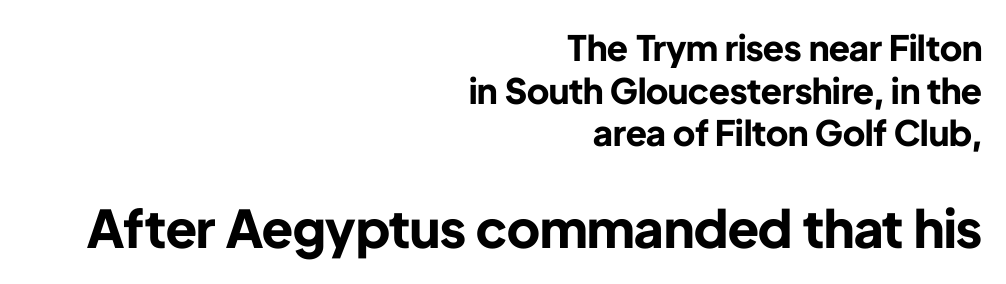
{"serif": "no", "italic": "no", "bold": "yes", "weight": "bold", "width": "normal", "stroke_contrast": "low", "x_height": "medium", "monospaced": "no", "underline": "no", "align": "right", "line_spacing_ratio": 1.22, "letter_spacing": "normal", "letter_spacing_em": 0.0, "larger_block": "second", "size_ratio": 1.49, "glyph_px": 52}
